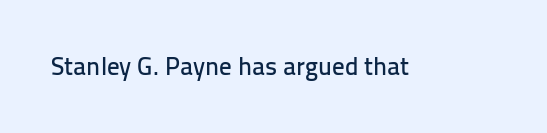
If you drew a line through each stem, it would be perfectly vertical. Characters follow at the spacing the type designer built in. The words here are not underlined.
